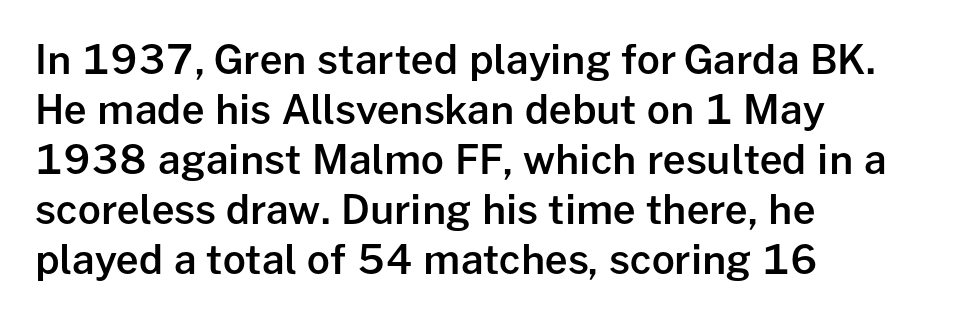
Is this a fixed-width face? No — the glyphs have proportional, varying widths. If you measured baseline to baseline, you'd find a middling distance. The type sits square on the baseline with zero lean. Typographic density is moderately raised because the face is semibold. Tracking value appears to be zero — textbook default spacing.
